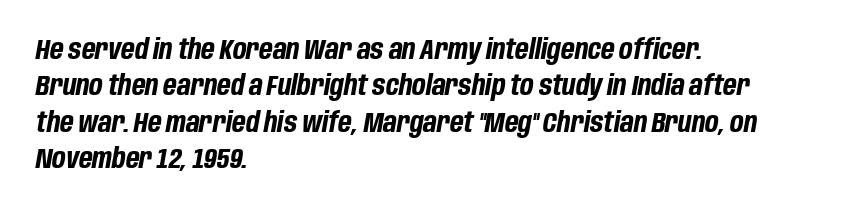
Do the characters align in a grid? No, the font is proportional. On the weight axis this lands at bold, roughly 700. Words float on clear page, feet unadorned. These lines were composed using italics. If you measured baseline to baseline, you'd find a middling distance. Left-aligned paragraph, ragged on the right.
